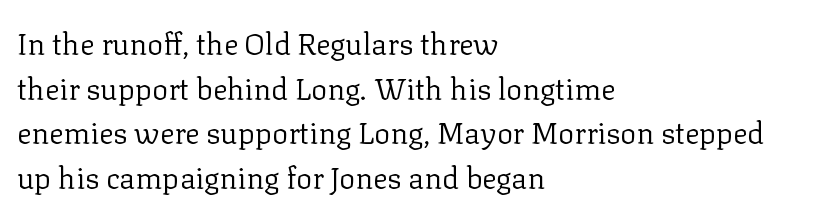
The image shows 30 px regular-weight serif type, upright; set left-aligned, normal line spacing (1.49x), normal letter spacing, not underlined; low stroke contrast and a medium x-height.
